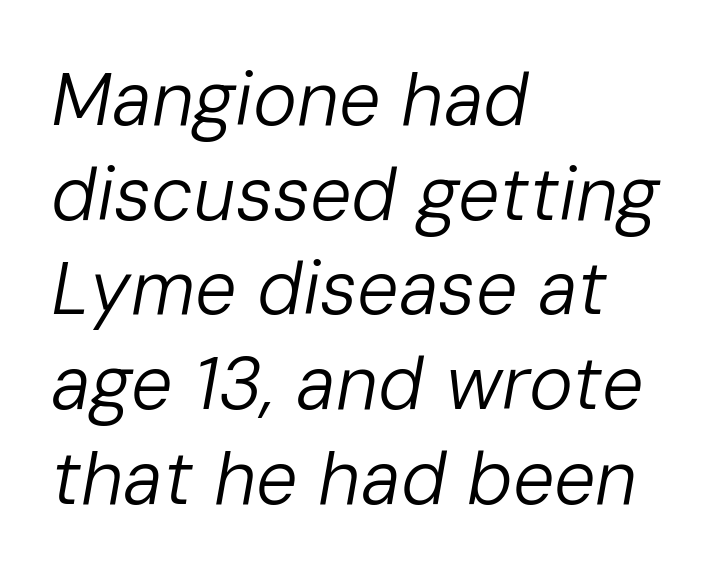
This sample is left-justified, so line endings fall wherever the words run out. Only glyphs here, with clear space below each row. Unbolded letterforms with no extra heft. A typesetter would call this proportional, since set widths differ per character.
